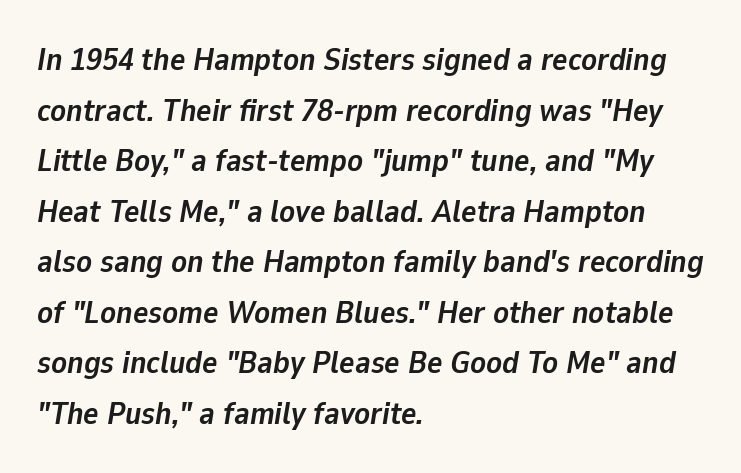
{"italic": "yes", "lean": "right", "slant_degrees": 9, "bold": "yes", "weight": "semibold", "width": "normal", "stroke_contrast": "low", "x_height": "medium", "monospaced": "no", "underline": "no", "align": "left", "line_spacing": "normal", "line_spacing_ratio": 1.58, "letter_spacing": "normal", "letter_spacing_em": 0.0, "glyph_px": 32}
